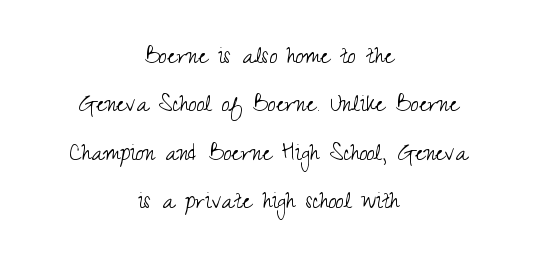
Observe the ordinary spacing: letters are neighbours, not strangers. Upright lettering throughout. Compared with a flush-left layout, this one balances lines on the center instead. Stems and bowls with no extra thickness — not bold. Spacing verdict: proportional, widths tailored to each character. This is sans-serif lettering, the kind often seen on screens and signage.
